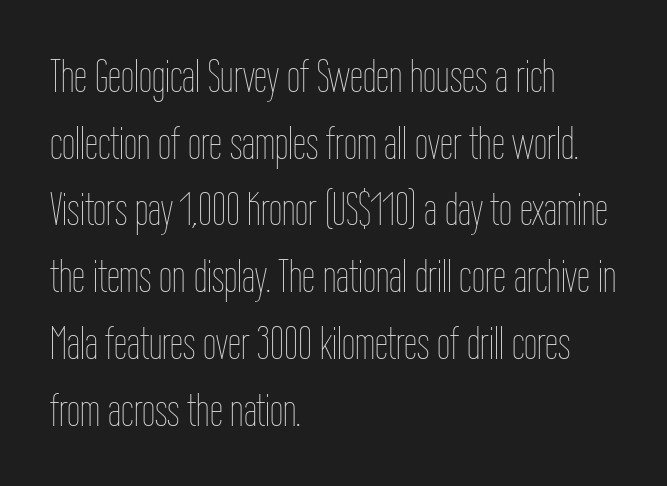
Q: Is the text bold? A: No.
Q: Is the text italic (slanted)? A: No, it is upright.
Q: Is the text underlined? A: No.
Q: How is the paragraph aligned? A: Left-aligned.
Q: Is the spacing between letters normal or unusually wide? A: Normal.
Q: Is the spacing between lines tight, normal or loose? A: Normal.
Q: Width (condensed, normal, or wide)? A: Condensed.
Q: Stroke contrast? A: Low.
Q: x-height? A: Medium.
Q: Monospaced? A: No.
